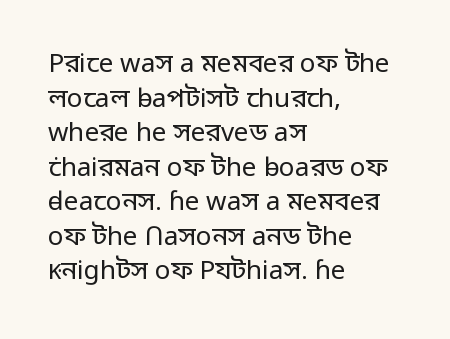
Q: Is the text bold? A: No.
Q: Is the text italic (slanted)? A: No, it is upright.
Q: Is the text underlined? A: No.
Q: How is the paragraph aligned? A: Left-aligned.
Q: Is the spacing between letters normal or unusually wide? A: Normal.
Q: Is the spacing between lines tight, normal or loose? A: Normal.
